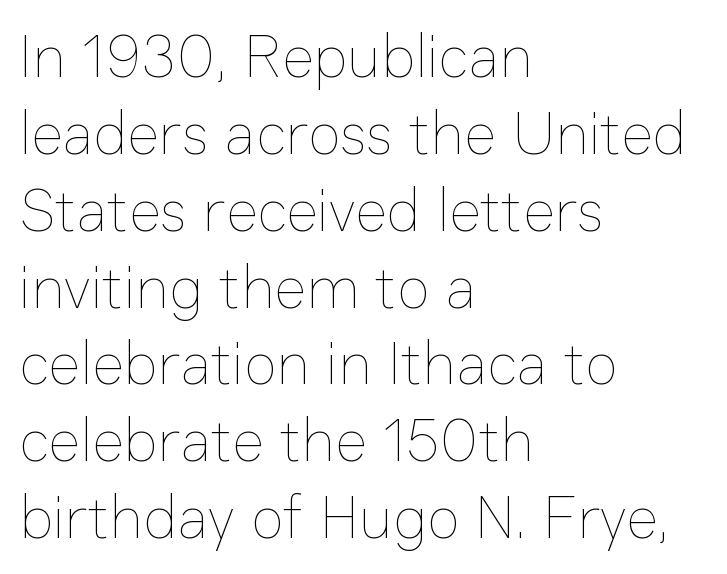
Proportional: the letters do not fall into vertical columns. Does extra space separate the letters? No, they use regular spacing. Does the copy run flush right? No — it runs flush left. In terms of leading, this rendering sits right in the middle.
